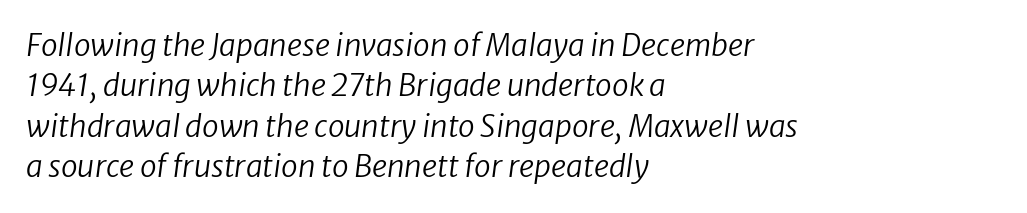
Q: Is the text bold? A: No.
Q: Is the typeface a serif or a sans-serif typeface? A: Sans-serif.
Q: Is the text underlined? A: No.
Q: How is the paragraph aligned? A: Left-aligned.
Q: Is the spacing between letters normal or unusually wide? A: Normal.
Q: Is the spacing between lines tight, normal or loose? A: Normal.
Q: Width (condensed, normal, or wide)? A: Normal.
Q: Stroke contrast? A: Low.
Q: x-height? A: Medium.
Q: Monospaced? A: No.
